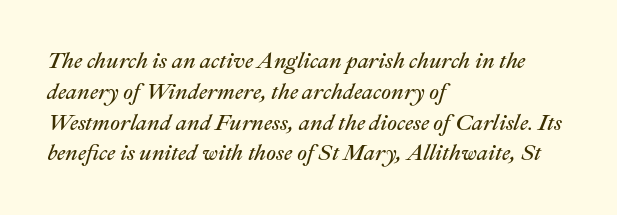
{"italic": "yes", "lean": "right", "slant_degrees": 22, "bold": "no", "underline": "no", "align": "left", "line_spacing": "normal", "line_spacing_ratio": 1.4, "letter_spacing": "normal", "letter_spacing_em": 0.0, "glyph_px": 22}
